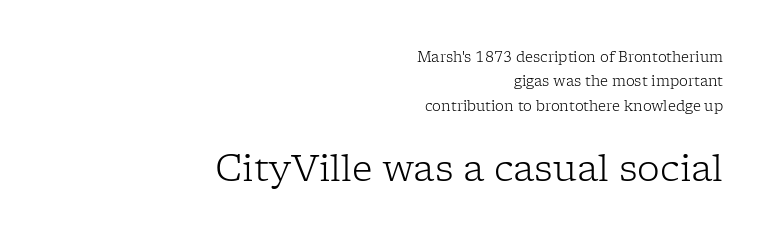
{"serif": "yes", "italic": "no", "bold": "no", "weight": "light", "width": "normal", "stroke_contrast": "low", "x_height": "medium", "monospaced": "no", "underline": "no", "align": "right", "line_spacing_ratio": 1.74, "letter_spacing": "normal", "letter_spacing_em": 0.0, "larger_block": "second", "size_ratio": 2.57, "glyph_px": 36}
